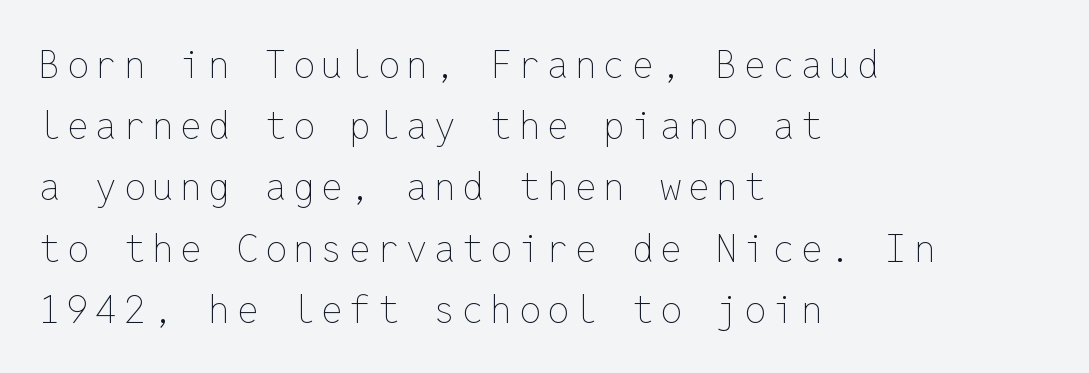
Q: Is the text bold? A: No.
Q: Is the text italic (slanted)? A: No, it is upright.
Q: Is the text underlined? A: No.
Q: How is the paragraph aligned? A: Left-aligned.
Q: Is the spacing between lines tight, normal or loose? A: Normal.
Q: Width (condensed, normal, or wide)? A: Normal.
Q: Stroke contrast? A: Low.
Q: x-height? A: Medium.
Q: Monospaced? A: Yes.
